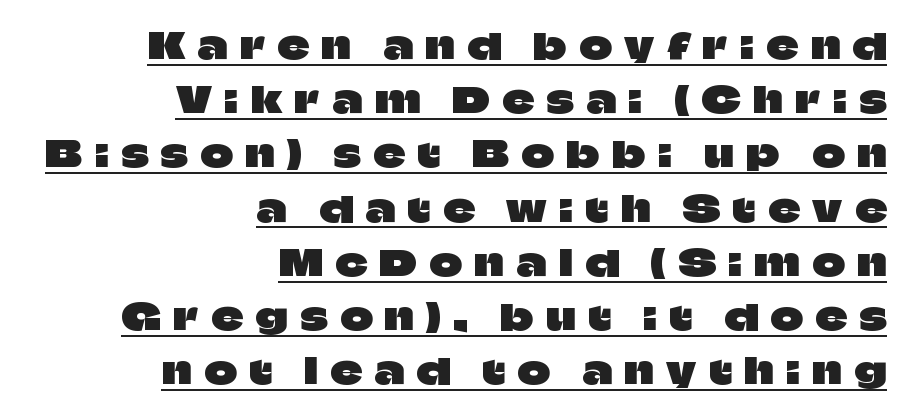
{"serif": "no", "italic": "no", "width": "normal", "stroke_contrast": "low", "x_height": "large", "monospaced": "no", "underline": "yes", "align": "right", "line_spacing": "normal", "line_spacing_ratio": 1.55, "letter_spacing": "wide", "letter_spacing_em": 0.36, "glyph_px": 35}
